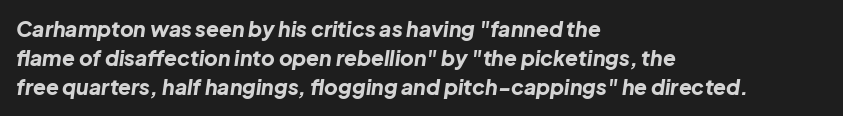
{"italic": "yes", "lean": "right", "slant_degrees": 8, "bold": "yes", "underline": "no", "align": "left", "line_spacing": "normal", "line_spacing_ratio": 1.37, "letter_spacing": "normal", "letter_spacing_em": 0.0, "glyph_px": 21}
